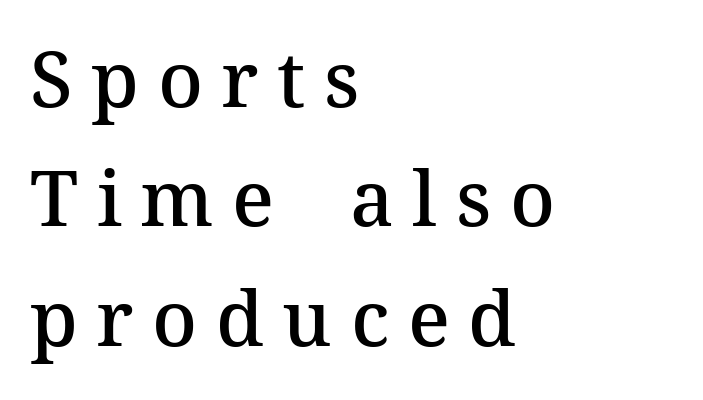
The image shows 77 px semibold serif type, upright; set left-aligned, normal line spacing (1.55x), unusually wide letter spacing (+0.24 em), not underlined; medium stroke contrast and a medium x-height.
